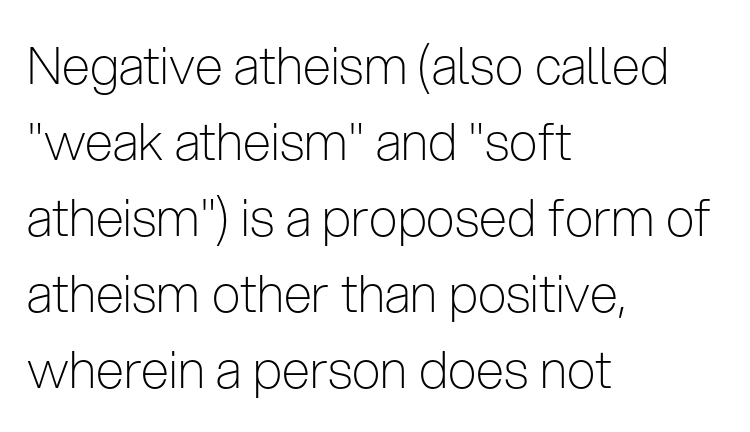
The image shows 51 px light, condensed sans-serif type, upright; set left-aligned, normal line spacing (1.49x), normal letter spacing, not underlined; low stroke contrast and a medium x-height.
